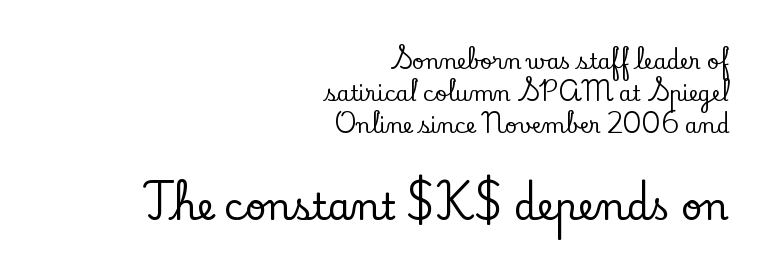
{"serif": "yes", "italic": "no", "width": "normal", "stroke_contrast": "low", "x_height": "small", "monospaced": "no", "underline": "no", "align": "right", "line_spacing": "normal", "line_spacing_ratio": 1.53, "letter_spacing": "normal", "letter_spacing_em": 0.0, "larger_block": "second", "size_ratio": 1.76, "glyph_px": 37}
